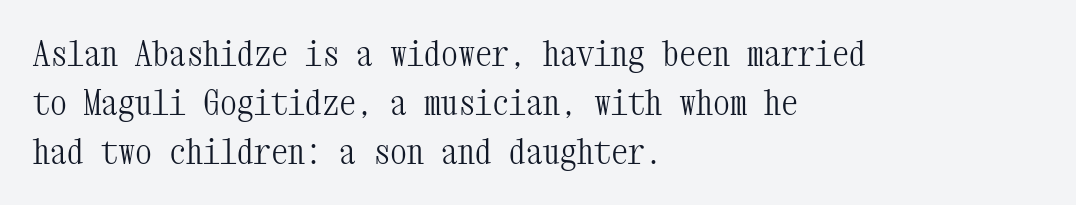
{"serif": "yes", "italic": "no", "bold": "no", "weight": "light", "width": "condensed", "stroke_contrast": "medium", "x_height": "medium", "monospaced": "yes", "underline": "no", "align": "left", "line_spacing": "normal", "line_spacing_ratio": 1.44, "letter_spacing": "normal", "letter_spacing_em": 0.0, "glyph_px": 34}
